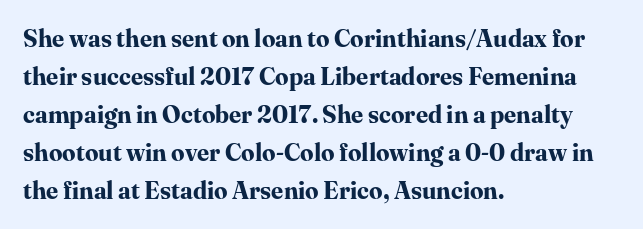
{"italic": "no", "bold": "yes", "underline": "no", "align": "left", "line_spacing": "normal", "line_spacing_ratio": 1.58, "letter_spacing": "normal", "letter_spacing_em": 0.0, "glyph_px": 24}
